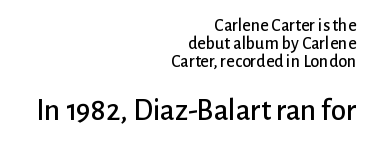
The glyphs in this specimen are sans serif. Italic: no, the glyphs are upright roman. Vertical spacing — tight. Alignment: flush right.
